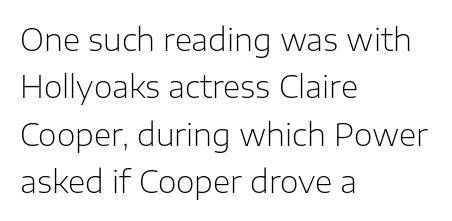
The image shows 30 px light sans-serif type, upright; set left-aligned, normal line spacing (1.58x), normal letter spacing, not underlined; low stroke contrast and a medium x-height.
